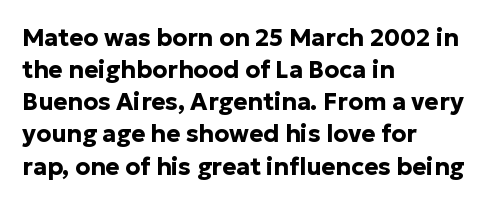
Heavy-handed strokes throughout: this text is bold. Ordinary non-slanted type is in use. The text block is weighted toward the left margin, trailing off unevenly rightward. Students, observe: this is what conventionally led text looks like. Students, note that the glyphs here touch the page at normal intervals. The words here are not underlined.
